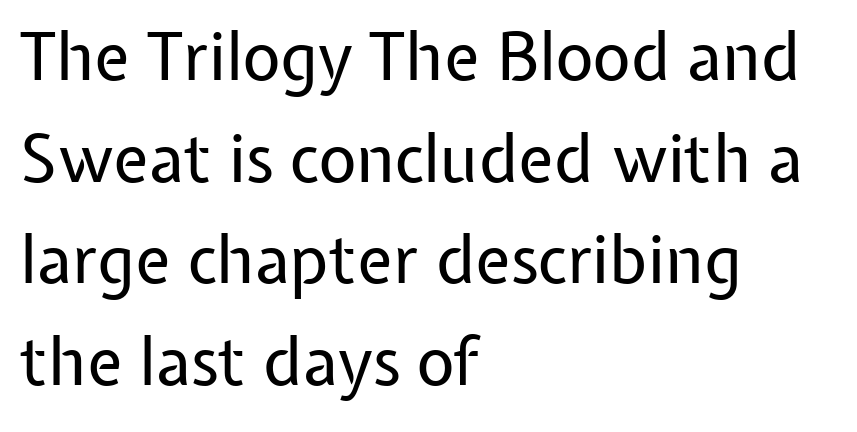
To sum up the face: it is a sans, with no serifs. Reading down the column, the eye jumps a familiar distance to each next line. You could not count columns in this text — the font is proportionally spaced. Summary of weight: not heavy and not bold. Nope, not italic — everything's standing straight.
